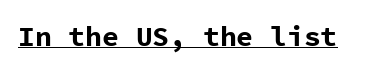
{"serif": "no", "italic": "no", "bold": "yes", "weight": "bold", "width": "normal", "stroke_contrast": "low", "x_height": "medium", "monospaced": "yes", "underline": "yes", "letter_spacing": "normal", "letter_spacing_em": 0.0, "glyph_px": 28}
